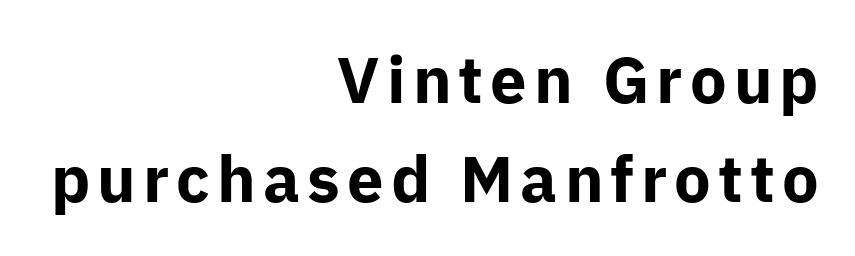
{"serif": "no", "italic": "no", "bold": "yes", "weight": "bold", "width": "normal", "stroke_contrast": "low", "x_height": "medium", "monospaced": "no", "underline": "no", "align": "right", "line_spacing": "normal", "line_spacing_ratio": 1.52, "glyph_px": 65}
